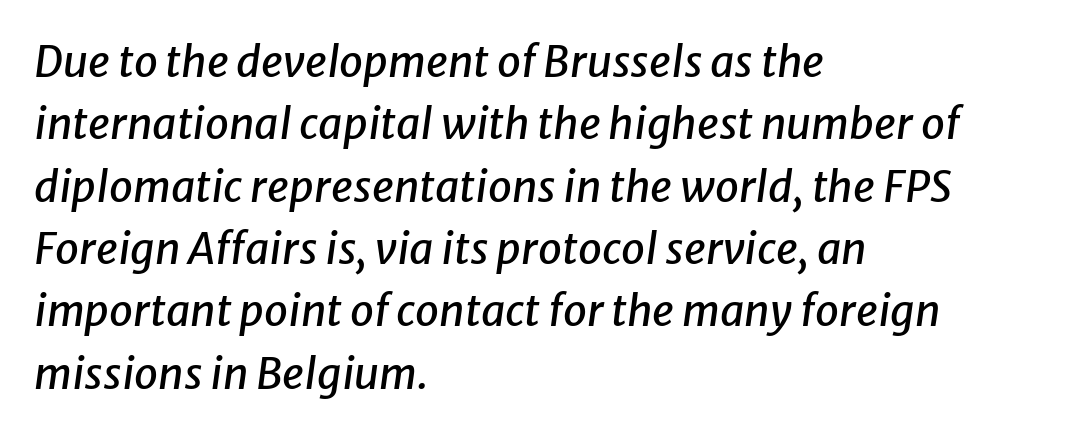
Q: Is the text italic (slanted)? A: Yes, it leans right by about 8 degrees.
Q: Is the text underlined? A: No.
Q: How is the paragraph aligned? A: Left-aligned.
Q: Is the spacing between letters normal or unusually wide? A: Normal.
Q: Is the spacing between lines tight, normal or loose? A: Normal.
Q: Width (condensed, normal, or wide)? A: Normal.
Q: Stroke contrast? A: Low.
Q: x-height? A: Medium.
Q: Monospaced? A: No.
